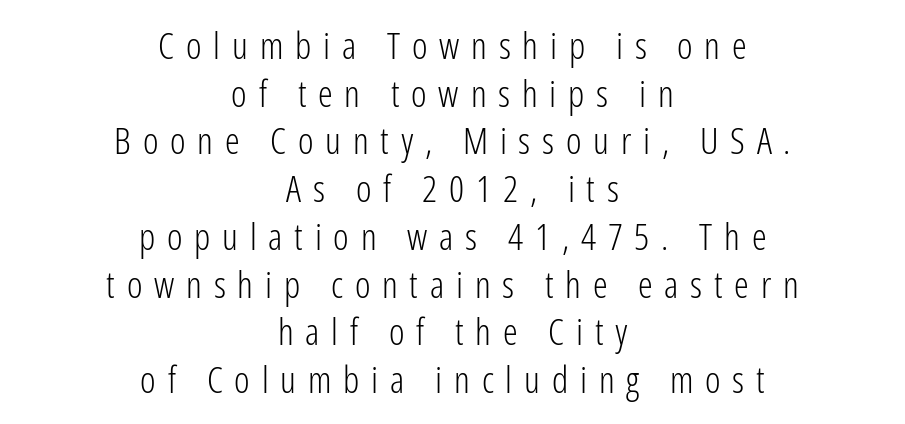
Q: Is the text bold? A: No.
Q: Is the text italic (slanted)? A: No, it is upright.
Q: Is the typeface a serif or a sans-serif typeface? A: Sans-serif.
Q: Is the text underlined? A: No.
Q: How is the paragraph aligned? A: Centered.
Q: Is the spacing between letters normal or unusually wide? A: Unusually wide.
Q: Is the spacing between lines tight, normal or loose? A: Normal.
Q: Width (condensed, normal, or wide)? A: Condensed.
Q: Stroke contrast? A: Low.
Q: x-height? A: Medium.
Q: Monospaced? A: No.
